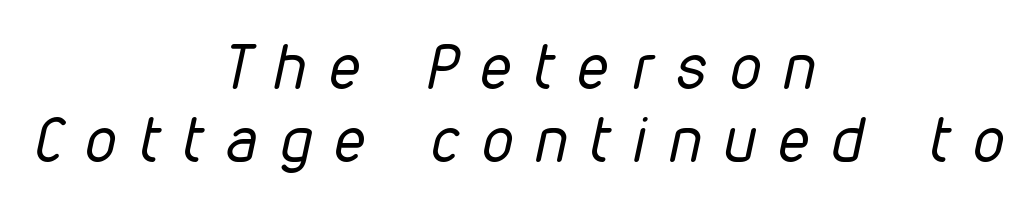
Q: Is the text bold? A: No.
Q: Is the text italic (slanted)? A: Yes, it leans right by about 12 degrees.
Q: Is the text underlined? A: No.
Q: How is the paragraph aligned? A: Centered.
Q: Is the spacing between letters normal or unusually wide? A: Unusually wide.
Q: Width (condensed, normal, or wide)? A: Condensed.
Q: Stroke contrast? A: Low.
Q: x-height? A: Medium.
Q: Monospaced? A: No.
